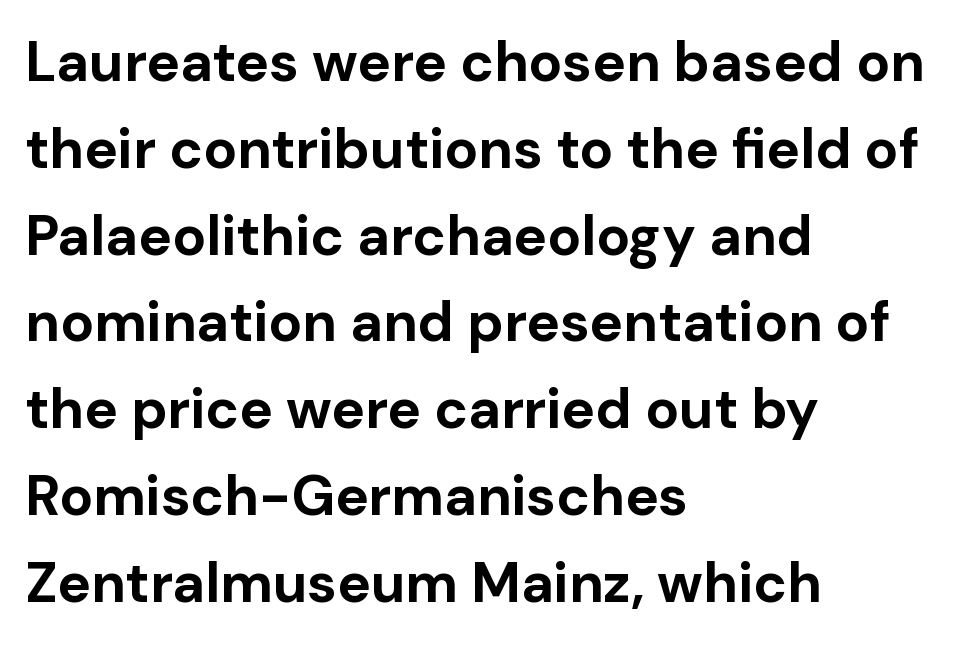
Q: Is the text bold? A: Yes.
Q: Is the text italic (slanted)? A: No, it is upright.
Q: Is the typeface a serif or a sans-serif typeface? A: Sans-serif.
Q: Is the text underlined? A: No.
Q: How is the paragraph aligned? A: Left-aligned.
Q: Is the spacing between letters normal or unusually wide? A: Normal.
Q: Is the spacing between lines tight, normal or loose? A: Normal.
Q: Width (condensed, normal, or wide)? A: Normal.
Q: Stroke contrast? A: Low.
Q: x-height? A: Medium.
Q: Monospaced? A: No.
